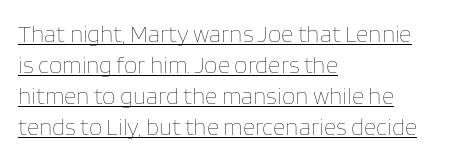
Left-aligned paragraph, ragged on the right. The letters stand straight up with perfectly vertical stems. A typesetter would call this leading conventional body-copy spacing. There is no visible air inserted between adjacent glyphs. Stems here are at most as thick as an everyday book face.
